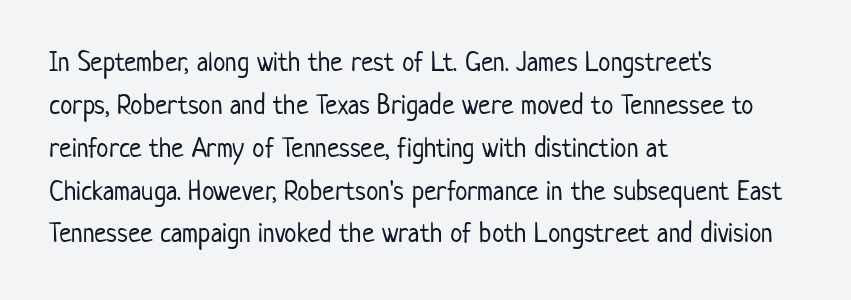
{"serif": "no", "italic": "no", "bold": "no", "weight": "light", "width": "condensed", "stroke_contrast": "low", "x_height": "medium", "monospaced": "no", "underline": "no", "align": "left", "line_spacing": "normal", "line_spacing_ratio": 1.53, "letter_spacing": "normal", "letter_spacing_em": 0.0, "glyph_px": 28}
